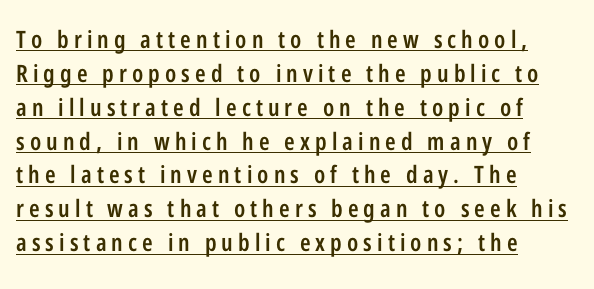
The image shows 24 px text type, upright; set left-aligned, normal line spacing (1.41x), unusually wide letter spacing (+0.21 em), underlined.
